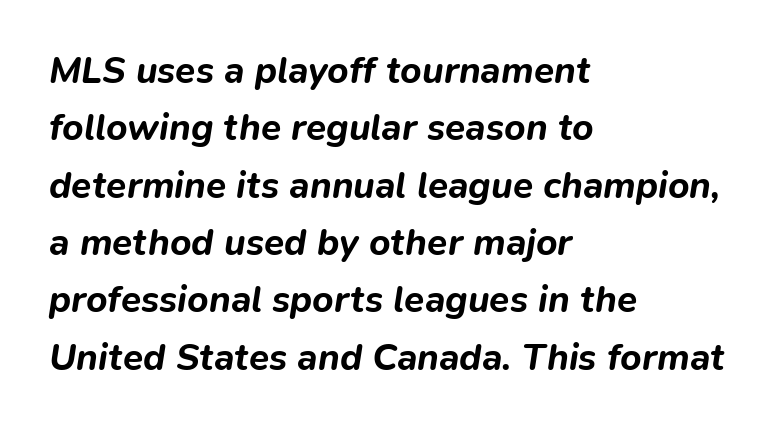
{"italic": "yes", "lean": "right", "slant_degrees": 9, "bold": "yes", "weight": "bold", "width": "normal", "stroke_contrast": "low", "x_height": "medium", "monospaced": "no", "underline": "no", "align": "left", "line_spacing": "normal", "line_spacing_ratio": 1.55, "letter_spacing": "normal", "letter_spacing_em": 0.0, "glyph_px": 37}
